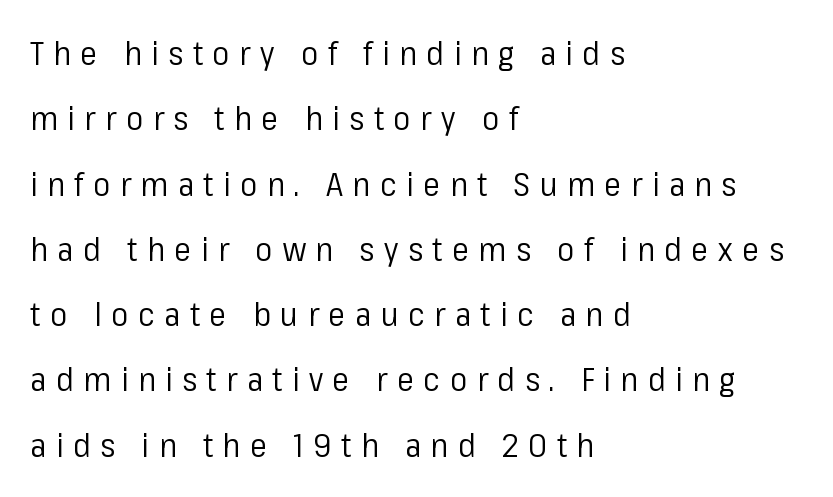
{"serif": "no", "italic": "no", "bold": "no", "weight": "regular", "width": "normal", "stroke_contrast": "low", "x_height": "medium", "monospaced": "no", "underline": "no", "align": "left", "line_spacing": "loose", "line_spacing_ratio": 2.04, "letter_spacing": "wide", "letter_spacing_em": 0.3, "glyph_px": 32}
